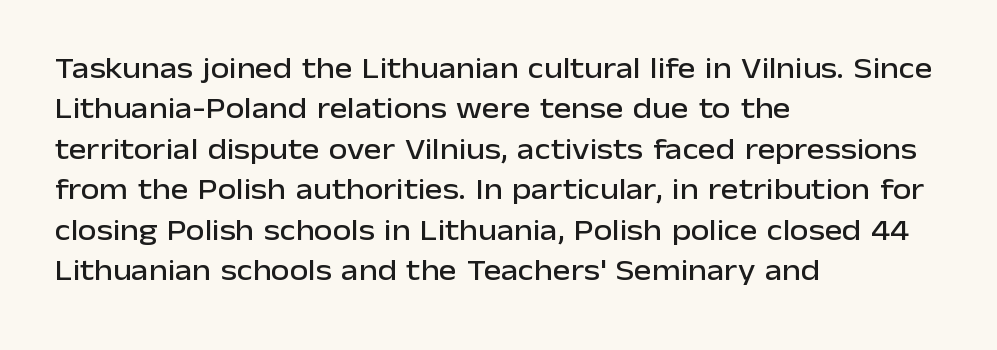
Q: Is the text italic (slanted)? A: No, it is upright.
Q: Is the typeface a serif or a sans-serif typeface? A: Sans-serif.
Q: Is the text underlined? A: No.
Q: How is the paragraph aligned? A: Left-aligned.
Q: Is the spacing between letters normal or unusually wide? A: Normal.
Q: Is the spacing between lines tight, normal or loose? A: Normal.
Q: Width (condensed, normal, or wide)? A: Normal.
Q: Stroke contrast? A: Low.
Q: x-height? A: Medium.
Q: Monospaced? A: No.
